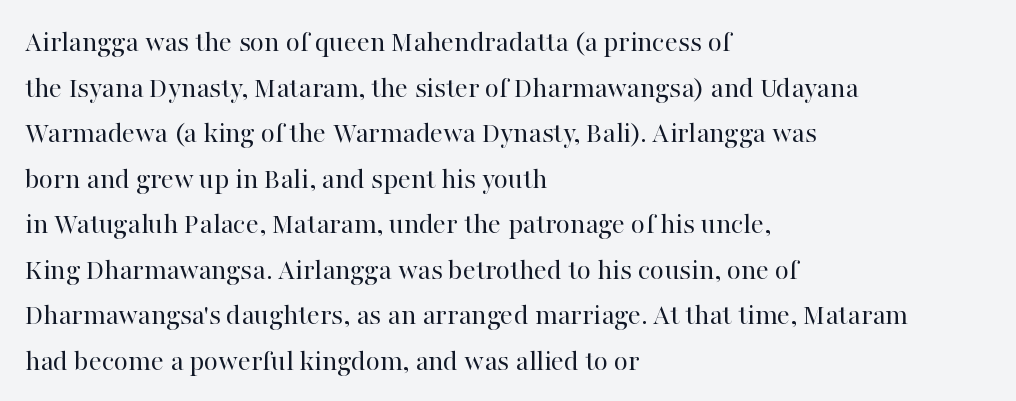
{"serif": "yes", "italic": "no", "bold": "no", "weight": "regular", "width": "normal", "stroke_contrast": "high", "x_height": "medium", "monospaced": "no", "underline": "no", "align": "left", "line_spacing": "normal", "line_spacing_ratio": 1.57, "letter_spacing": "normal", "letter_spacing_em": 0.0, "glyph_px": 29}
